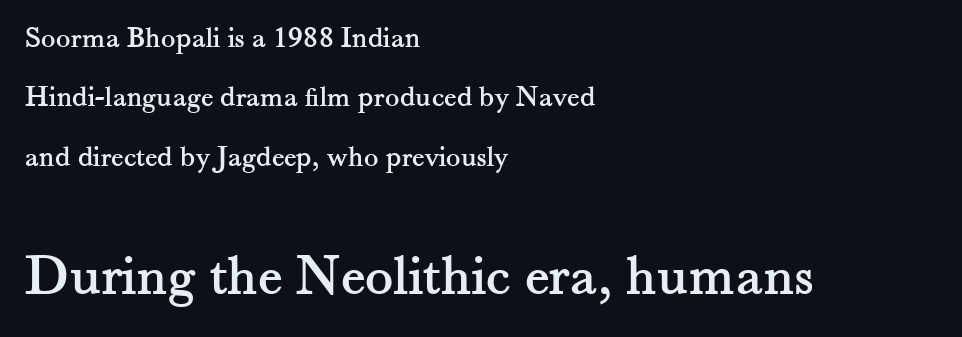
The image shows 59 px serif type, upright; set left-aligned, loose line spacing (1.98x), normal letter spacing, not underlined; the second (bottom) block is 1.97x larger; medium stroke contrast and a small x-height.
